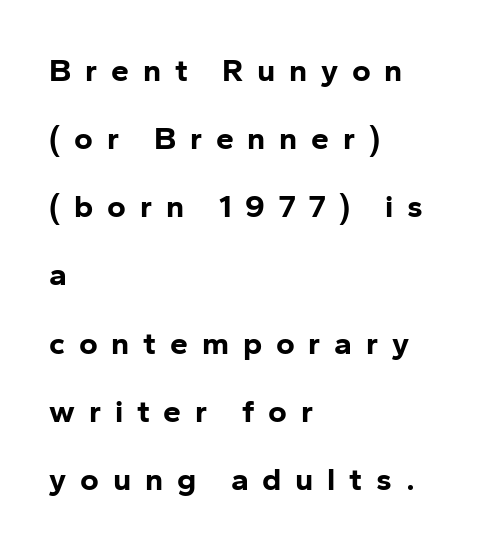
{"serif": "no", "italic": "no", "bold": "yes", "weight": "bold", "width": "normal", "stroke_contrast": "low", "x_height": "medium", "monospaced": "no", "underline": "no", "align": "left", "line_spacing": "loose", "line_spacing_ratio": 2.13, "letter_spacing": "wide", "letter_spacing_em": 0.43, "glyph_px": 32}
